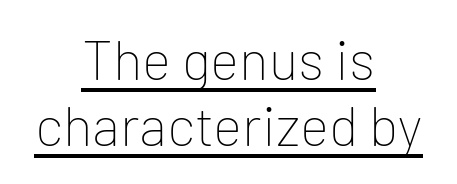
The image shows 55 px thin sans-serif type, upright; set centered, line spacing 1.2x, normal letter spacing, underlined; low stroke contrast and a medium x-height.
